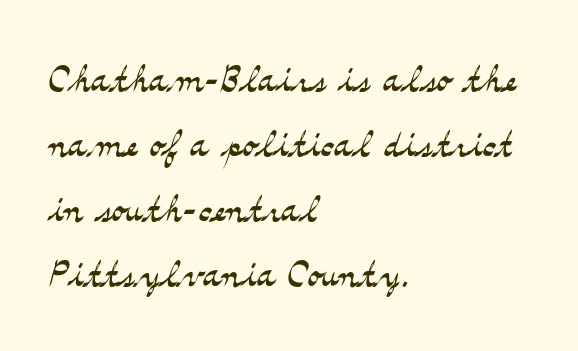
Q: Is the text bold? A: No.
Q: Is the text italic (slanted)? A: Yes.
Q: Is the typeface a serif or a sans-serif typeface? A: Serif.
Q: Is the text underlined? A: No.
Q: How is the paragraph aligned? A: Left-aligned.
Q: Is the spacing between letters normal or unusually wide? A: Normal.
Q: Is the spacing between lines tight, normal or loose? A: Normal.
Q: Width (condensed, normal, or wide)? A: Wide.
Q: Stroke contrast? A: Medium.
Q: x-height? A: Small.
Q: Monospaced? A: No.
